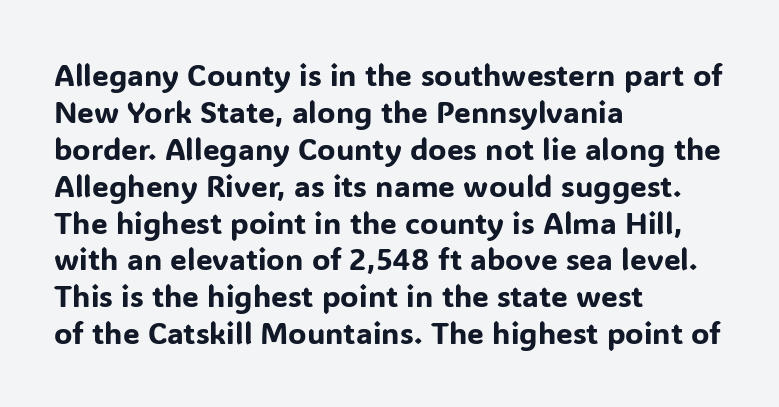
Q: Is the text italic (slanted)? A: No, it is upright.
Q: Is the typeface a serif or a sans-serif typeface? A: Sans-serif.
Q: Is the text underlined? A: No.
Q: How is the paragraph aligned? A: Left-aligned.
Q: Is the spacing between letters normal or unusually wide? A: Normal.
Q: Width (condensed, normal, or wide)? A: Normal.
Q: Stroke contrast? A: Low.
Q: x-height? A: Medium.
Q: Monospaced? A: No.
